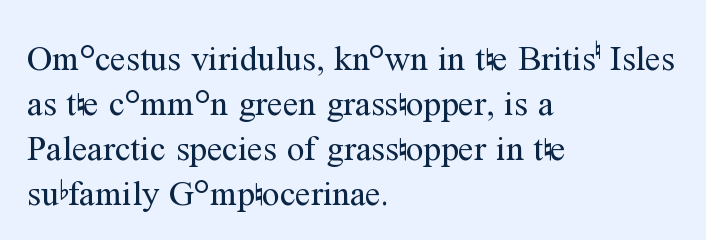
This rendering employs a face with finishing strokes, i.e., a serif. Honestly, there is no underline to notice here at all. Letters have the restrained weight of plain body copy at most. What's the leading like? Ordinary, nothing unusual. The letters advance in unequal steps, a hallmark of proportional type.
